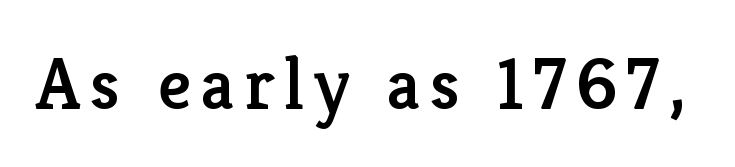
The image shows 74 px serif type, upright; set not underlined; low stroke contrast and a medium x-height.
